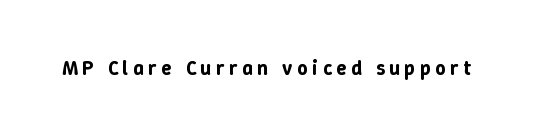
If you drew a line through each stem, it would be perfectly vertical. Anything drawn beneath the words? Only blank space. These lines have a slow, spaced-out rhythm from letter to letter.
